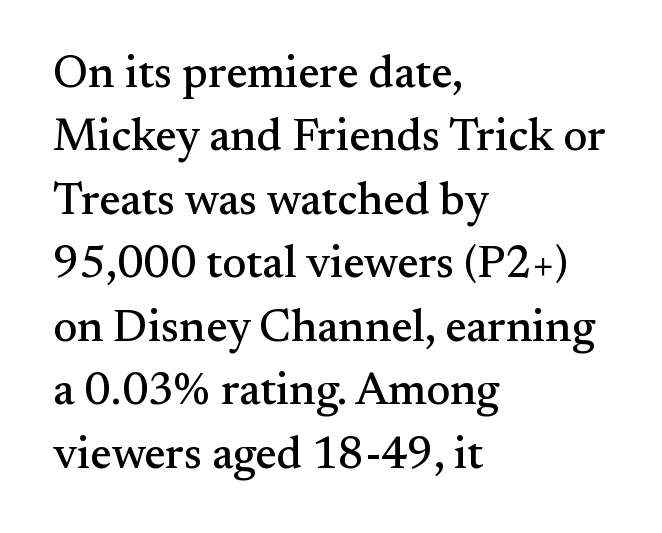
The image shows 45 px serif type, upright; set left-aligned, normal line spacing (1.41x), normal letter spacing, not underlined; medium stroke contrast and a small x-height.
